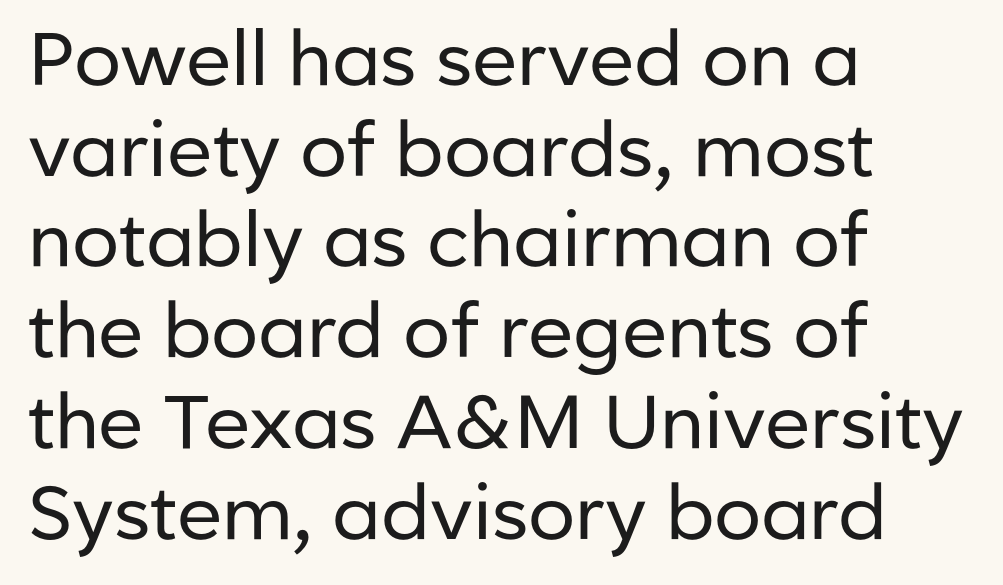
The typesetting does not lean heavy: it is not bold. The rendering uses natural spacing where letterforms have individual widths. Does the copy run flush right? No — it runs flush left. This is the regular roman posture of the typeface. Tracking value appears to be zero — textbook default spacing.
